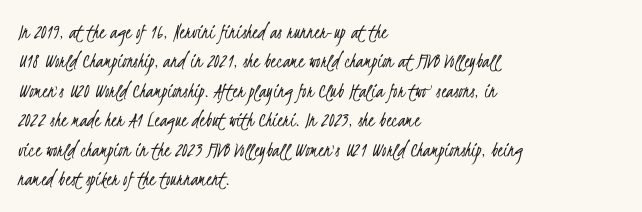
The image shows 22 px text type; set left-aligned, normal line spacing (1.34x), normal letter spacing, not underlined.
